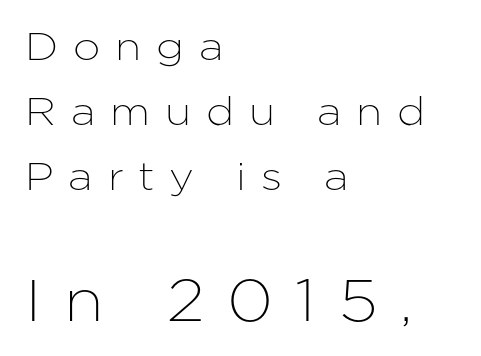
Q: Is the text italic (slanted)? A: No, it is upright.
Q: Is the typeface a serif or a sans-serif typeface? A: Sans-serif.
Q: Is the text underlined? A: No.
Q: How is the paragraph aligned? A: Left-aligned.
Q: Is the spacing between letters normal or unusually wide? A: Unusually wide.
Q: Is the spacing between lines tight, normal or loose? A: Normal.
Q: Which block of text is set in a larger size, the first (top) or the second (bottom)? A: The second (bottom) one.
Q: Width (condensed, normal, or wide)? A: Normal.
Q: Stroke contrast? A: Low.
Q: x-height? A: Medium.
Q: Monospaced? A: No.
